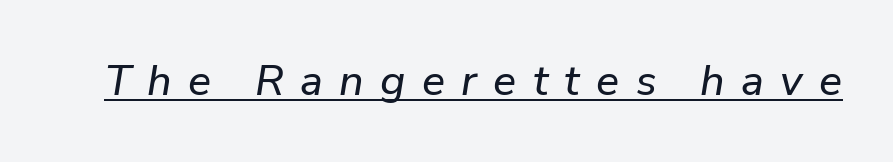
The image shows 43 px text type, italic (leaning right); set unusually wide letter spacing (+0.38 em), underlined; low stroke contrast and a medium x-height.
